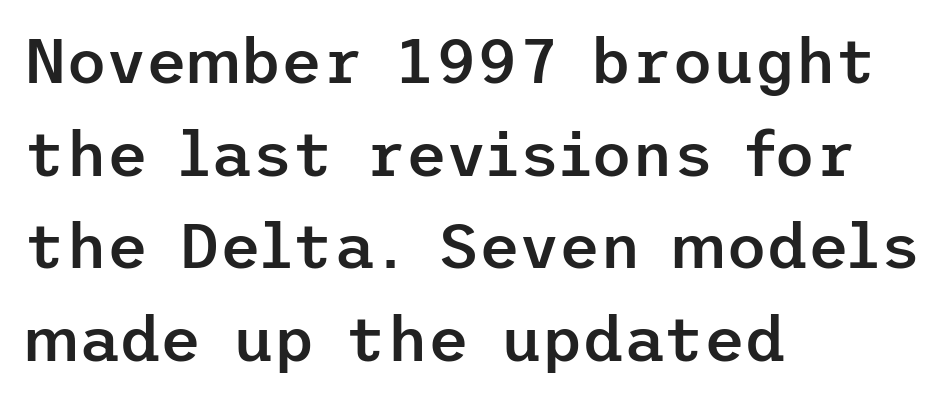
{"serif": "no", "italic": "no", "bold": "semi", "weight": "semibold", "width": "normal", "stroke_contrast": "low", "x_height": "medium", "underline": "no", "align": "left", "line_spacing": "normal", "line_spacing_ratio": 1.47, "letter_spacing": "normal", "letter_spacing_em": 0.0, "glyph_px": 63}
